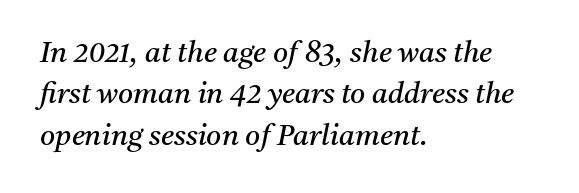
Classification — serif. Ink coverage per letter is moderate at most. The face used here is proportionally spaced, like ordinary book or web type. The area under the type is left untouched.
